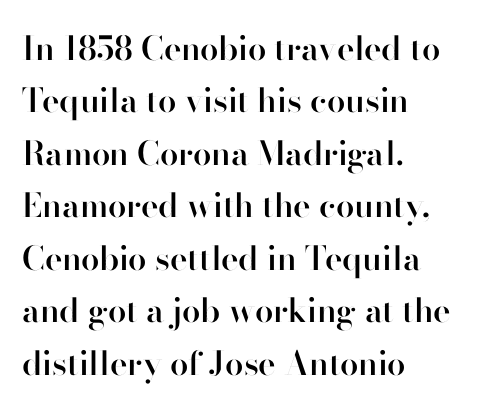
{"serif": "no", "italic": "no", "bold": "semi", "weight": "semibold", "width": "normal", "stroke_contrast": "high", "x_height": "small", "monospaced": "no", "underline": "no", "align": "left", "line_spacing": "normal", "line_spacing_ratio": 1.59, "letter_spacing": "normal", "letter_spacing_em": 0.0, "glyph_px": 33}
